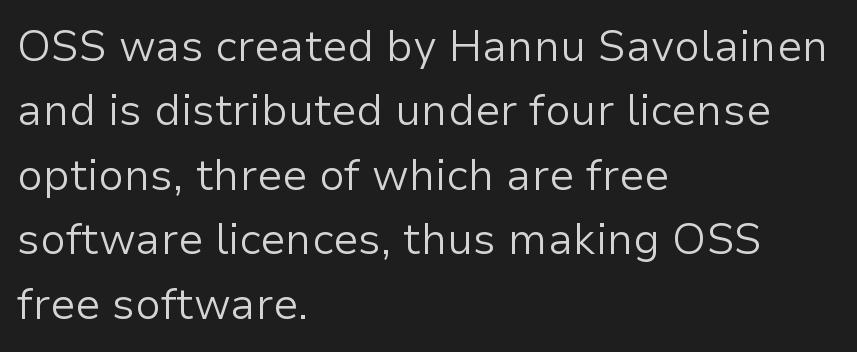
Standard letterfit; no display-style spreading of the glyphs. These lines are rendered in a variable-pitch font. No chunkiness to these letters — they're not bold. The letters stand upright; this is a roman face. Short and long lines alike share a common starting point at left.
